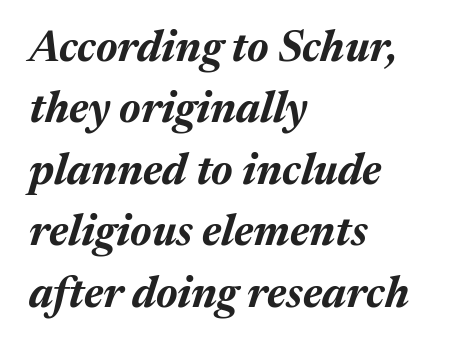
All the whitespace from short lines collects on the right. Observe the lean: these are italic letterforms. Is this a fixed-width face? No — the glyphs have proportional, varying widths. The face used here is rendered with its standard letterfit. This is heavy type, rendered in bold.
